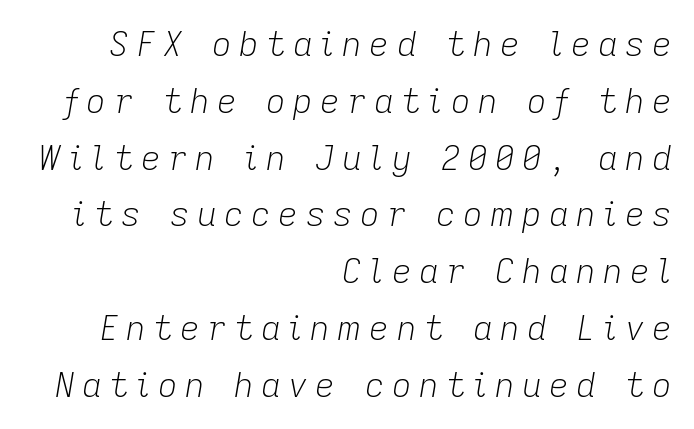
Q: Is the text bold? A: No.
Q: Is the text italic (slanted)? A: Yes, it leans right by about 9 degrees.
Q: Is the text underlined? A: No.
Q: How is the paragraph aligned? A: Right-aligned.
Q: Is the spacing between letters normal or unusually wide? A: Unusually wide.
Q: Is the spacing between lines tight, normal or loose? A: Normal.
Q: Width (condensed, normal, or wide)? A: Normal.
Q: Stroke contrast? A: Low.
Q: x-height? A: Medium.
Q: Monospaced? A: No.
